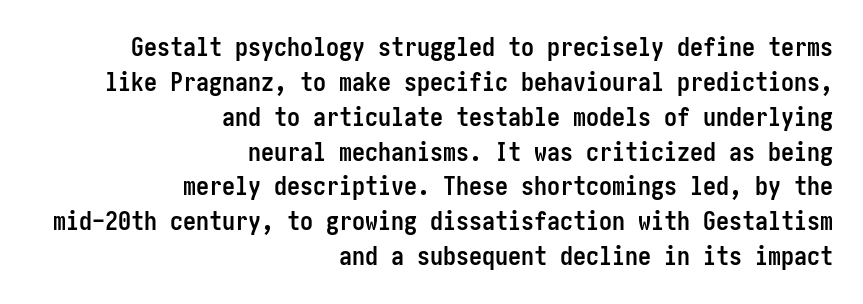
{"italic": "no", "bold": "yes", "underline": "no", "align": "right", "line_spacing": "normal", "line_spacing_ratio": 1.34, "letter_spacing": "normal", "letter_spacing_em": 0.0, "glyph_px": 26}
